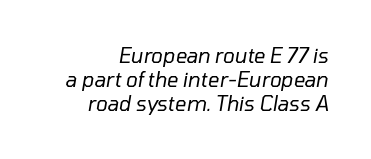
{"italic": "yes", "lean": "right", "slant_degrees": 10, "bold": "no", "underline": "no", "align": "right", "line_spacing_ratio": 1.21, "letter_spacing": "normal", "letter_spacing_em": 0.0, "glyph_px": 20}
